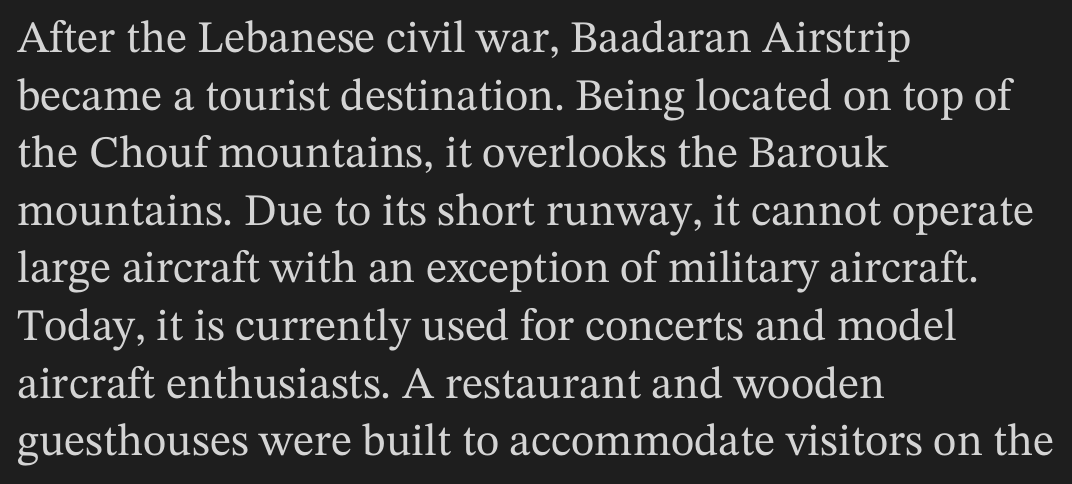
Nope, not italic — everything's standing straight. Clear beneath every line of the passage. The font family rendered here belongs to the serif group. The vertical gap from one line to the next is medium. The face used here is proportionally spaced, like ordinary book or web type. Compared with a centered layout, this one pins lines to the left instead.
